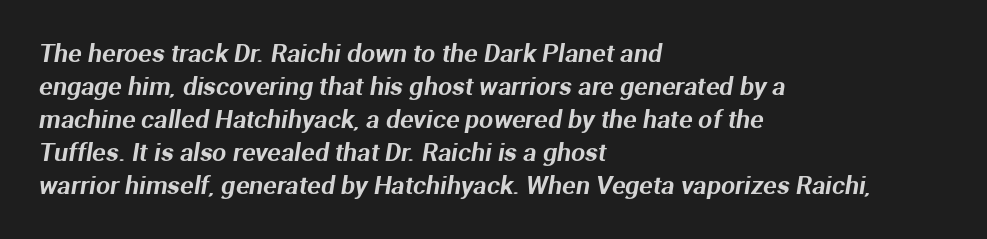
Q: Is the text underlined? A: No.
Q: How is the paragraph aligned? A: Left-aligned.
Q: Is the spacing between letters normal or unusually wide? A: Normal.
Q: Is the spacing between lines tight, normal or loose? A: Normal.
